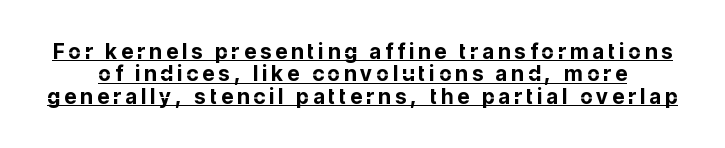
{"italic": "no", "bold": "yes", "underline": "yes", "line_spacing": "tight", "line_spacing_ratio": 1.07, "letter_spacing": "wide", "letter_spacing_em": 0.2, "glyph_px": 21}
